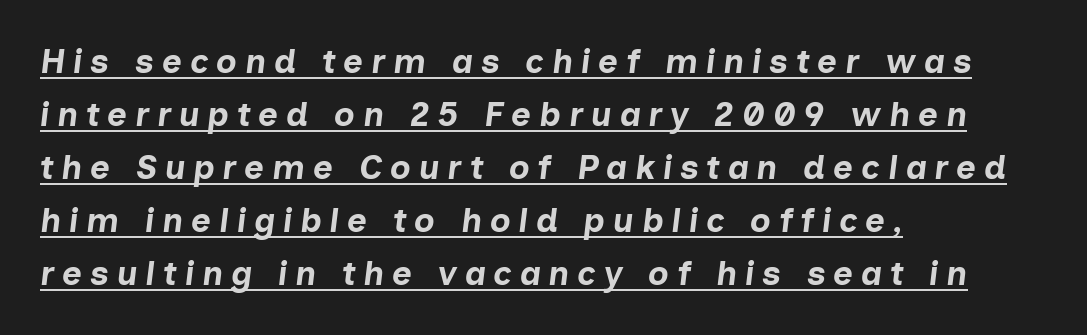
The image shows 34 px bold type, italic (leaning right); set left-aligned, normal line spacing (1.56x), unusually wide letter spacing (+0.23 em), underlined; low stroke contrast and a medium x-height.
